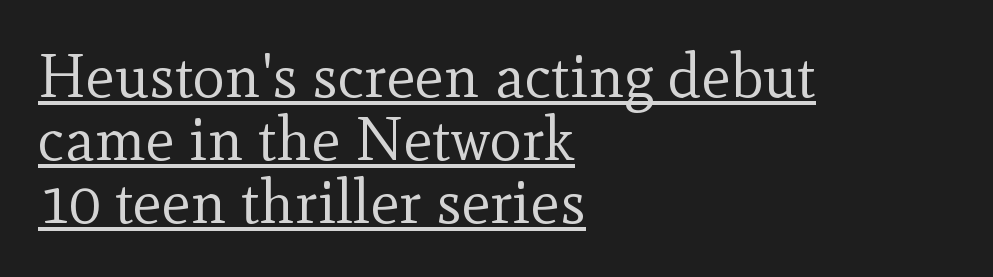
The image shows 61 px regular-weight serif type, upright; set left-aligned, tight line spacing (1.03x), normal letter spacing, underlined; a small x-height.
